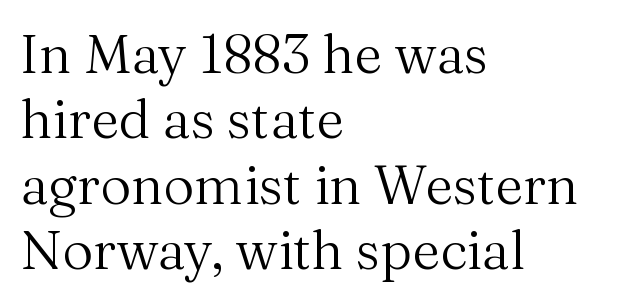
{"serif": "yes", "italic": "no", "bold": "no", "weight": "regular", "width": "normal", "stroke_contrast": "medium", "x_height": "medium", "monospaced": "no", "underline": "no", "align": "left", "line_spacing_ratio": 1.21, "letter_spacing": "normal", "letter_spacing_em": 0.0, "glyph_px": 54}
